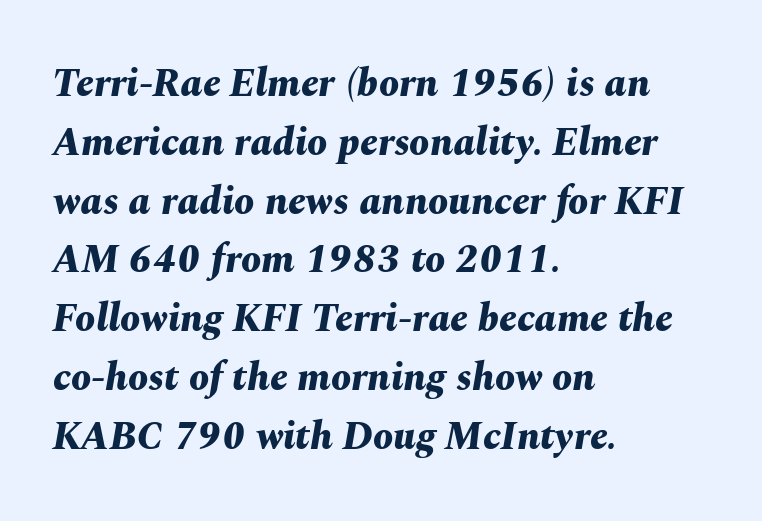
{"italic": "yes", "lean": "right", "slant_degrees": 10, "bold": "yes", "weight": "bold", "width": "normal", "stroke_contrast": "medium", "x_height": "medium", "monospaced": "no", "underline": "no", "align": "left", "line_spacing": "normal", "line_spacing_ratio": 1.47, "letter_spacing": "normal", "letter_spacing_em": 0.0, "glyph_px": 40}
